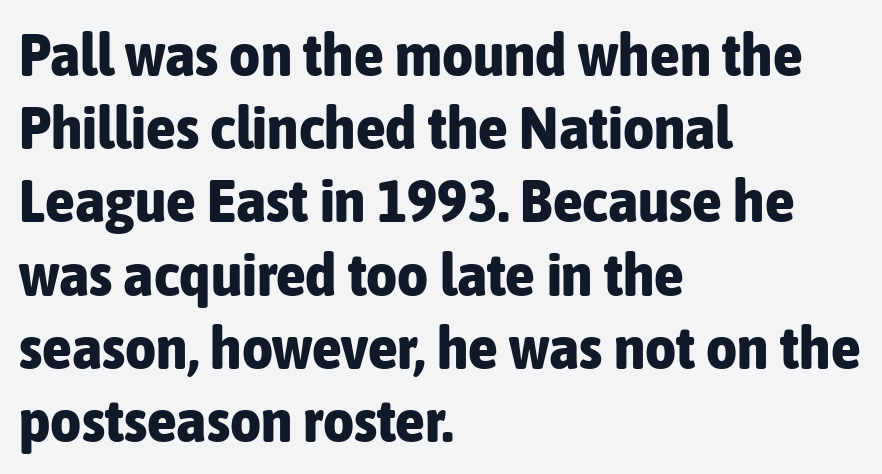
Q: Is the text bold? A: Yes.
Q: Is the text italic (slanted)? A: No, it is upright.
Q: Is the typeface a serif or a sans-serif typeface? A: Sans-serif.
Q: Is the text underlined? A: No.
Q: How is the paragraph aligned? A: Left-aligned.
Q: Is the spacing between letters normal or unusually wide? A: Normal.
Q: Width (condensed, normal, or wide)? A: Condensed.
Q: Stroke contrast? A: Low.
Q: x-height? A: Medium.
Q: Monospaced? A: No.
